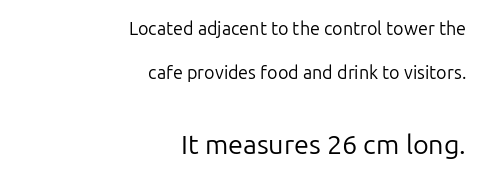
On a weight scale, this lands at 450 or below. What's the leading like? Stretched, with rows far apart. Each row of text sits above clean, open space. This rendering leaves character spacing at its baseline value.
